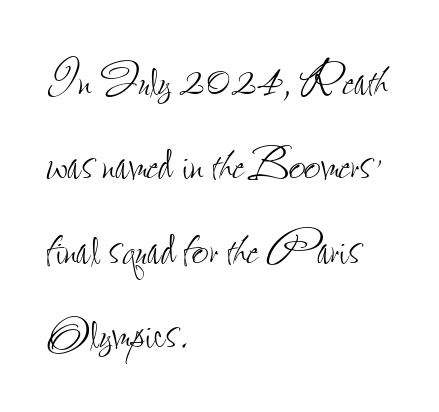
Each letter keeps its own natural width here, so spacing adapts to shape. Weight: regular or lighter. The specimen omits any rule beneath the text block's lines. Reading down the column, the eye jumps a familiar distance to each next line. If you drew a ruler down the left edge, every line would touch it. The letters sit at their default tracking, neither squeezed nor spread.
